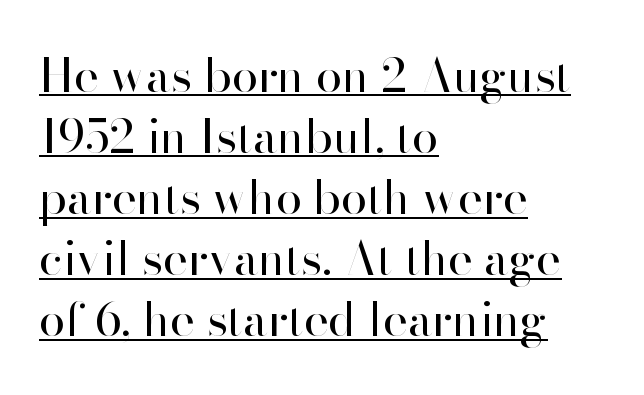
{"serif": "no", "italic": "no", "bold": "no", "weight": "regular", "width": "normal", "stroke_contrast": "high", "x_height": "small", "monospaced": "no", "underline": "yes", "align": "left", "line_spacing": "normal", "line_spacing_ratio": 1.3, "letter_spacing": "normal", "letter_spacing_em": 0.0, "glyph_px": 47}
